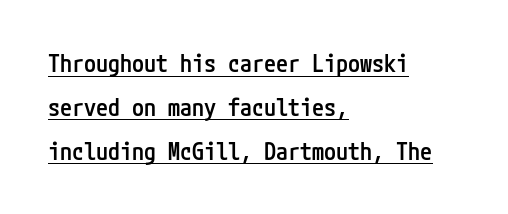
The image shows 24 px text type, upright; set left-aligned, line spacing 1.83x, normal letter spacing, underlined.
